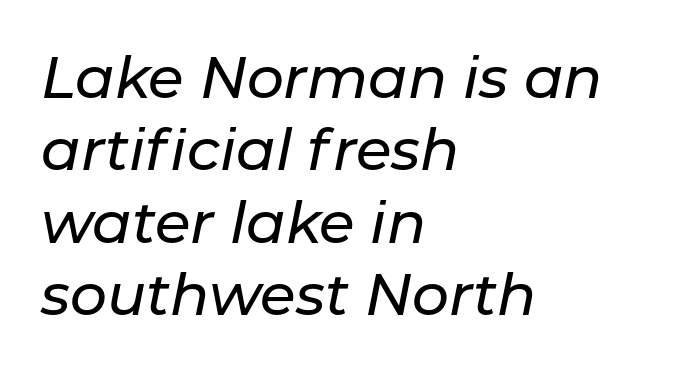
Words float on clear page, feet unadorned. Honestly, the row spacing looks completely unremarkable. The font's italic variant was chosen for this text. Do the characters align in a grid? No, the font is proportional.
